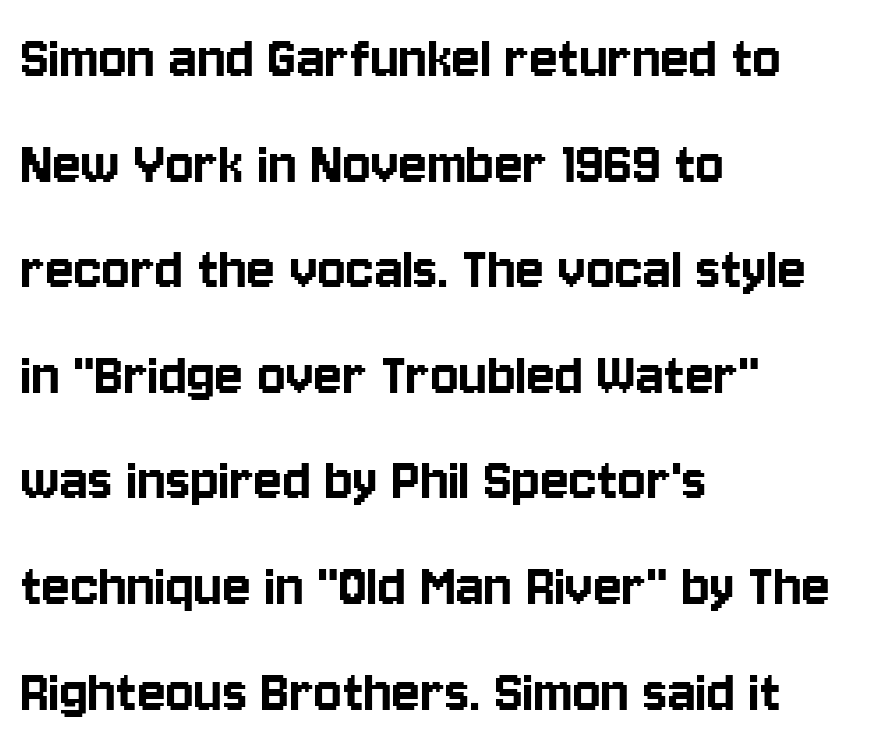
The area under the type is left untouched. A sans-serif font was chosen for this passage. Layout note: lines flush left. The face used here is proportionally spaced, like ordinary book or web type.
